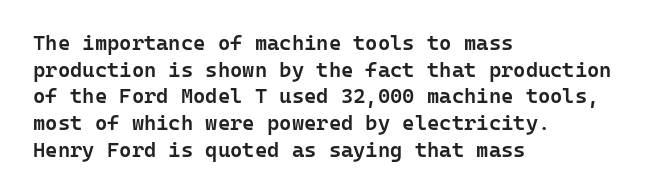
Q: Is the text bold? A: Semi-bold.
Q: Is the text italic (slanted)? A: No, it is upright.
Q: Is the text underlined? A: No.
Q: How is the paragraph aligned? A: Left-aligned.
Q: Is the spacing between letters normal or unusually wide? A: Normal.
Q: Is the spacing between lines tight, normal or loose? A: Normal.
